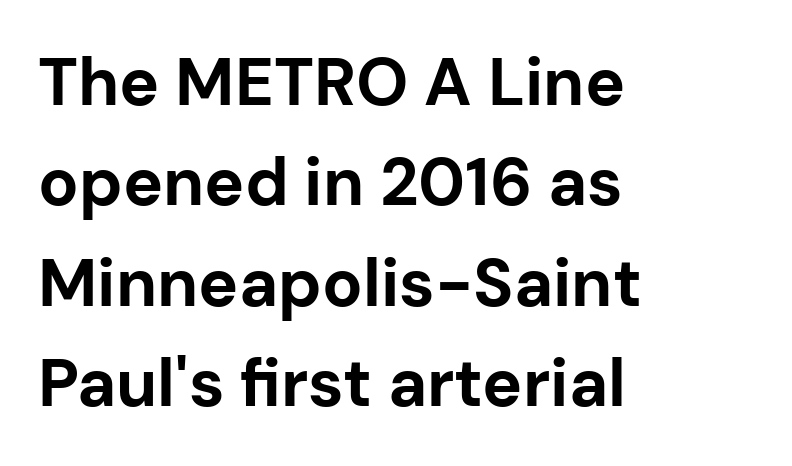
No italicization has been applied; the sample stays upright. The rendering uses a moderate line-height, typical for paragraphs. Unmarked baselines from the first word to the last. Tracking here is standard; glyphs follow each other at the usual distance. Stroke terminals: plain, sans-serif. Note the varied advance widths — an 'i' is clearly narrower than an 'm'.
